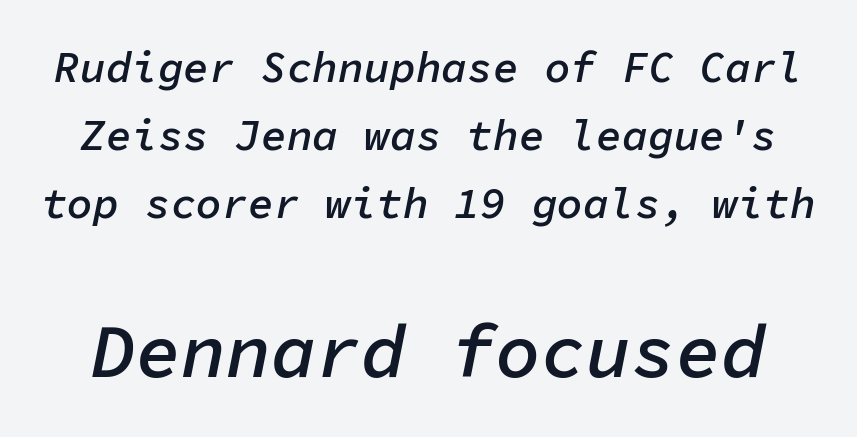
Bare-footed words on every line. The text carries the slant typical of an italic or oblique font. This sample uses plain, unmodified letter spacing. Quick note: interline space is typical. The block sitting lower on the canvas is the one with enlarged characters.
